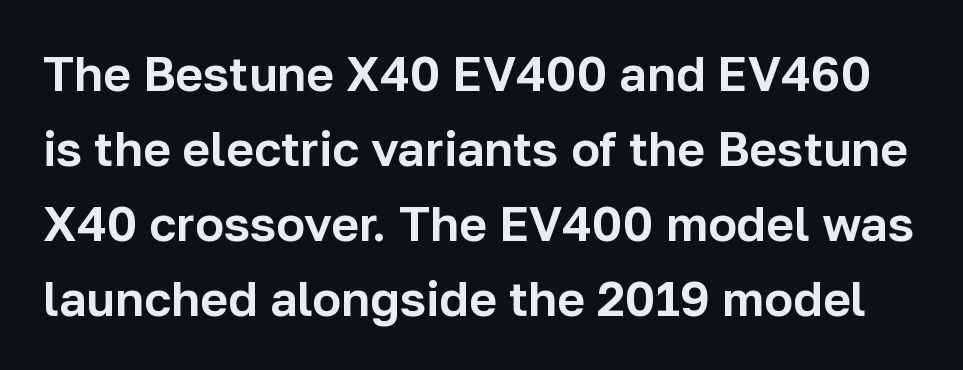
The face used here is proportionally spaced, like ordinary book or web type. Each new line begins a customary step beneath the previous one. Words float on clear page, feet unadorned. No extra tracking has been applied to these lines. This is roman type, the default non-slanted kind.
